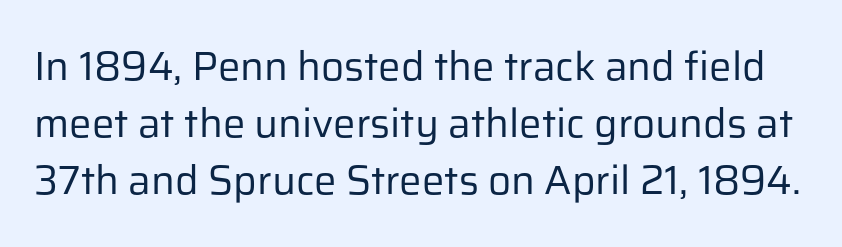
The specimen omits any rule beneath the text block's lines. Is this a sans? Yes — the strokes have no serifs. A typesetter would mark this as roman, not italic. Glyph-to-glyph distance matches everyday printed text.
